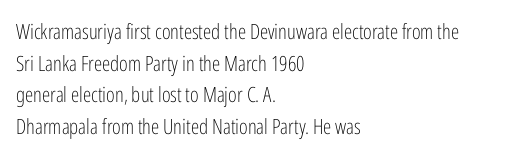
Style check: upright. Leftover space on each line is placed entirely after the last word. The rows are spaced the way most documents space them. The font is comparable to plain body text, perhaps lighter. Honestly, there is no underline to notice here at all. Nobody touched the tracking dial on this one.
